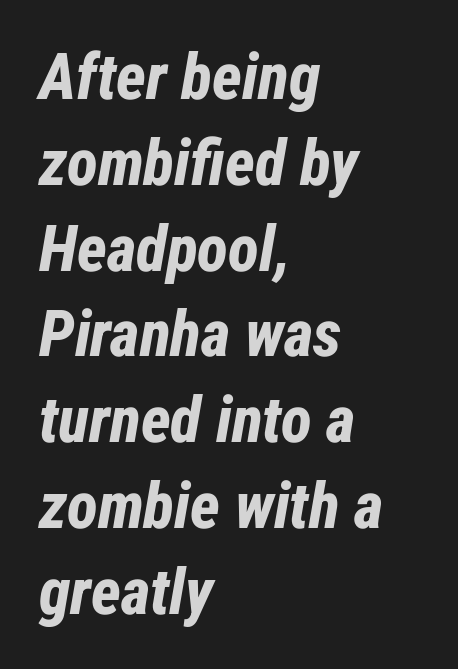
Looking at the ascenders, they clearly lean. Think of a printed novel: that variable character pitch is what you see here. Short note: letters normally spaced. The designer left line spacing at the default. The sample has been set heavy, in full bold.
